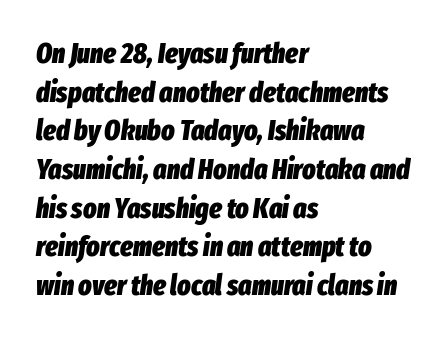
The image shows 28 px heavy, condensed type, italic (leaning right); set left-aligned, normal line spacing (1.38x), normal letter spacing, not underlined; low stroke contrast and a medium x-height.
